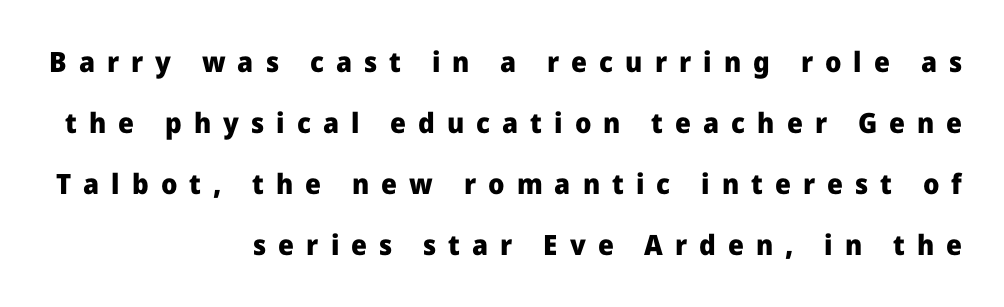
Q: Is the text bold? A: Yes.
Q: Is the text italic (slanted)? A: No, it is upright.
Q: Is the typeface a serif or a sans-serif typeface? A: Sans-serif.
Q: Is the text underlined? A: No.
Q: How is the paragraph aligned? A: Right-aligned.
Q: Is the spacing between letters normal or unusually wide? A: Unusually wide.
Q: Is the spacing between lines tight, normal or loose? A: Loose.
Q: Width (condensed, normal, or wide)? A: Normal.
Q: Stroke contrast? A: Low.
Q: x-height? A: Medium.
Q: Monospaced? A: No.
